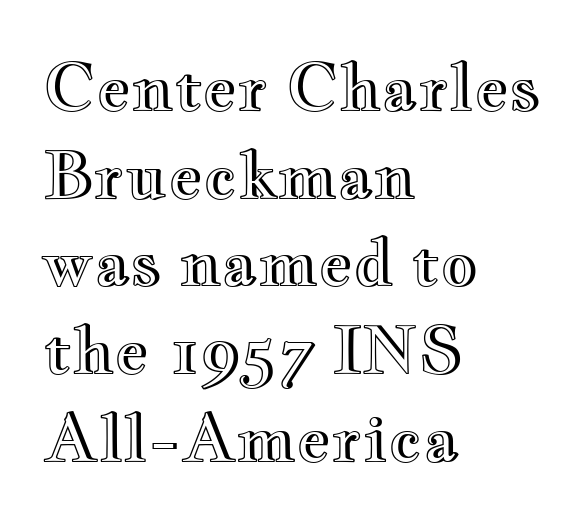
The image shows 65 px wide type, upright; set left-aligned, normal line spacing (1.35x), normal letter spacing, not underlined; a small x-height.
